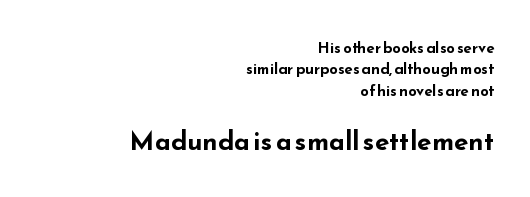
Q: Is the text bold? A: Yes.
Q: Is the text italic (slanted)? A: No, it is upright.
Q: Is the text underlined? A: No.
Q: How is the paragraph aligned? A: Right-aligned.
Q: Is the spacing between letters normal or unusually wide? A: Normal.
Q: Is the spacing between lines tight, normal or loose? A: Normal.
Q: Which block of text is set in a larger size, the first (top) or the second (bottom)? A: The second (bottom) one.
